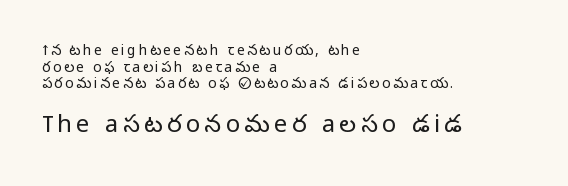
The image shows 24 px text type, upright; set left-aligned, line spacing 1.18x, not underlined; the second (bottom) block is 1.71x larger.
